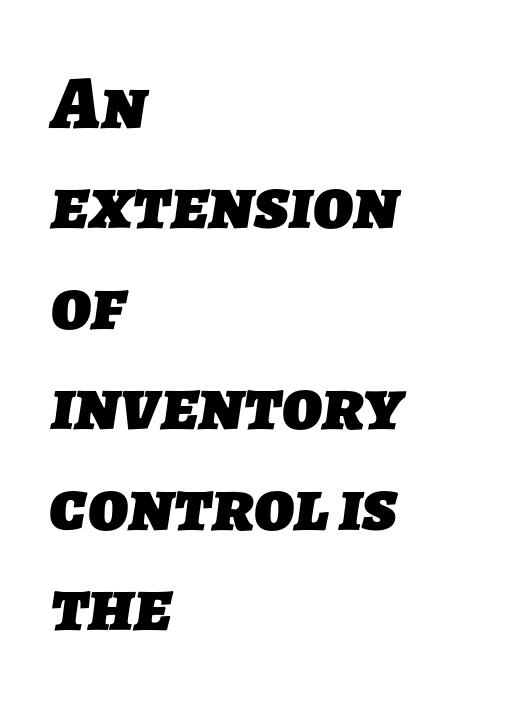
Q: Is the text bold? A: Yes.
Q: Is the typeface a serif or a sans-serif typeface? A: Sans-serif.
Q: Is the text underlined? A: No.
Q: How is the paragraph aligned? A: Left-aligned.
Q: Is the spacing between letters normal or unusually wide? A: Normal.
Q: Is the spacing between lines tight, normal or loose? A: Normal.
Q: Width (condensed, normal, or wide)? A: Normal.
Q: Stroke contrast? A: Low.
Q: x-height? A: Medium.
Q: Monospaced? A: No.
